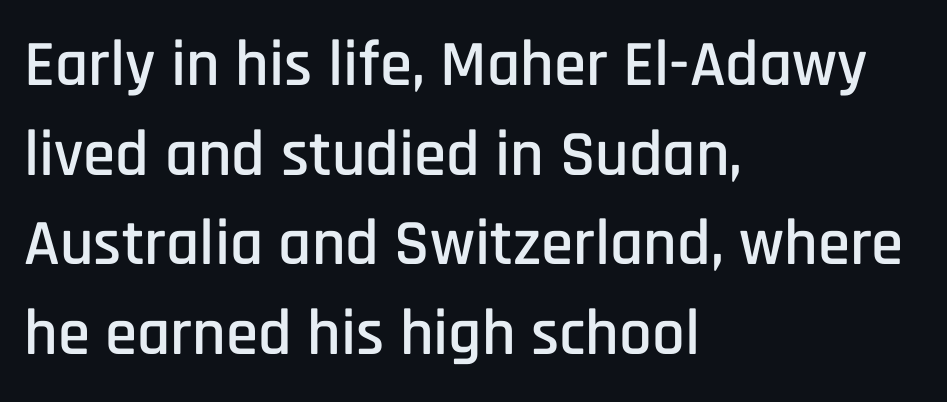
Q: Is the text italic (slanted)? A: No, it is upright.
Q: Is the typeface a serif or a sans-serif typeface? A: Sans-serif.
Q: Is the text underlined? A: No.
Q: How is the paragraph aligned? A: Left-aligned.
Q: Is the spacing between letters normal or unusually wide? A: Normal.
Q: Is the spacing between lines tight, normal or loose? A: Normal.
Q: Width (condensed, normal, or wide)? A: Condensed.
Q: Stroke contrast? A: Low.
Q: x-height? A: Large.
Q: Monospaced? A: No.
